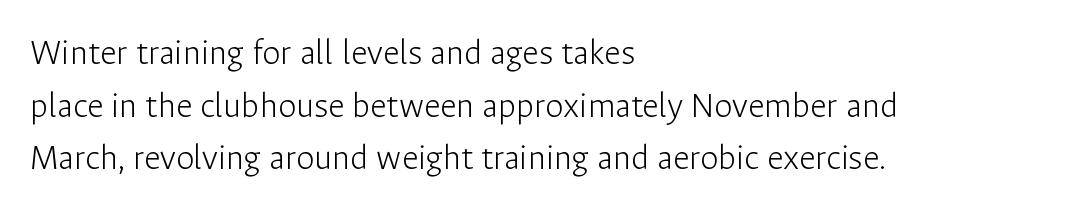
The image shows 37 px light sans-serif type, upright; set left-aligned, normal line spacing (1.42x), normal letter spacing, not underlined; low stroke contrast and a medium x-height.
